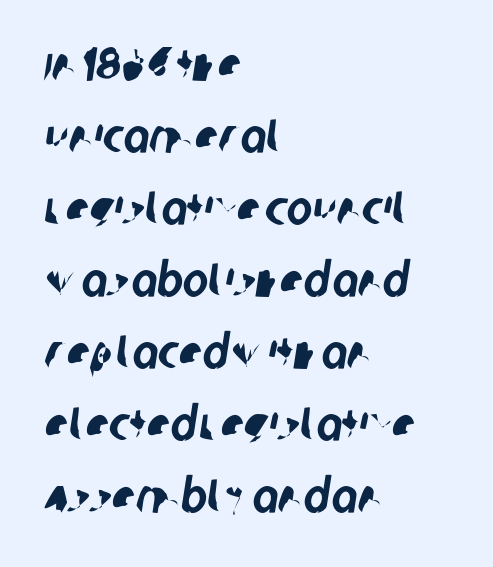
Q: Is the typeface a serif or a sans-serif typeface? A: Sans-serif.
Q: Is the text underlined? A: No.
Q: How is the paragraph aligned? A: Left-aligned.
Q: Is the spacing between letters normal or unusually wide? A: Normal.
Q: Is the spacing between lines tight, normal or loose? A: Normal.
Q: Width (condensed, normal, or wide)? A: Condensed.
Q: Stroke contrast? A: Low.
Q: x-height? A: Large.
Q: Monospaced? A: No.
